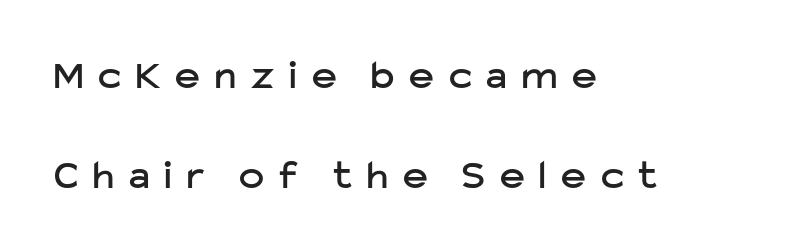
The image shows 42 px sans-serif type, upright; set left-aligned, loose line spacing (2.37x), unusually wide letter spacing (+0.36 em), not underlined; low stroke contrast and a medium x-height.
